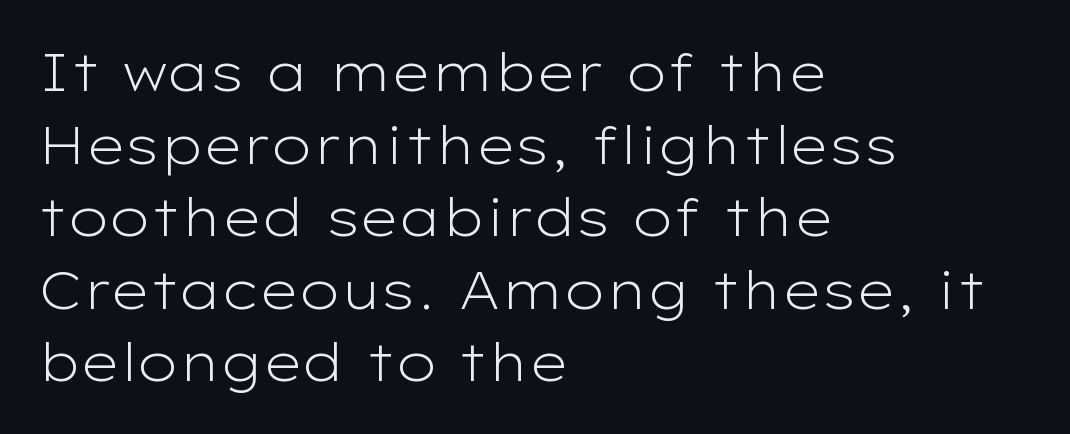
{"serif": "no", "italic": "no", "bold": "no", "weight": "light", "width": "wide", "stroke_contrast": "low", "x_height": "medium", "monospaced": "no", "underline": "no", "align": "left", "line_spacing": "normal", "line_spacing_ratio": 1.37, "letter_spacing": "normal", "letter_spacing_em": 0.0, "glyph_px": 53}
